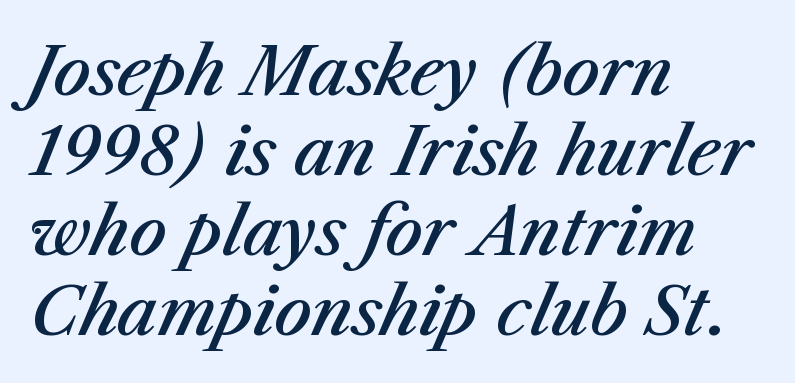
The characters look somewhat weighty, a semibold short of true bold. Glance below the letters and you will spot only blank space. The lines in this sample share a left origin and differ only in where they stop. When letters slant like this, we call the style italic. What stands out about the letter spacing? Nothing — it is the standard amount. Do the characters align in a grid? No, the font is proportional.
